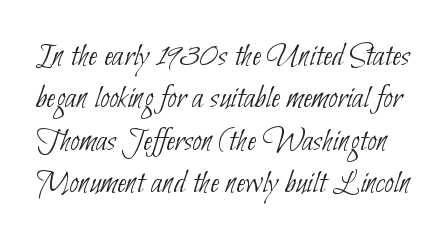
Q: Is the text bold? A: No.
Q: Is the typeface a serif or a sans-serif typeface? A: Sans-serif.
Q: Is the text underlined? A: No.
Q: Is the spacing between letters normal or unusually wide? A: Normal.
Q: Is the spacing between lines tight, normal or loose? A: Normal.
Q: Width (condensed, normal, or wide)? A: Condensed.
Q: Stroke contrast? A: Low.
Q: x-height? A: Small.
Q: Monospaced? A: No.
